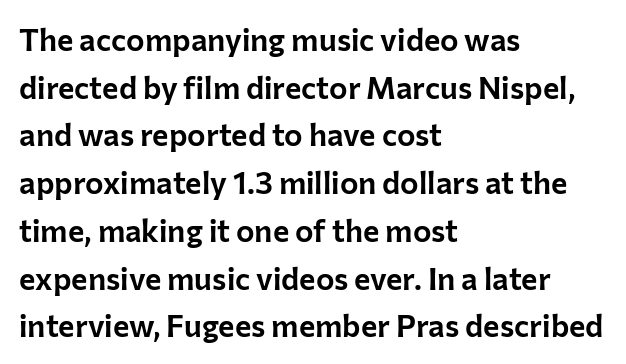
The image shows 31 px sans-serif type, upright; set left-aligned, normal line spacing (1.54x), normal letter spacing, not underlined; low stroke contrast and a medium x-height.
